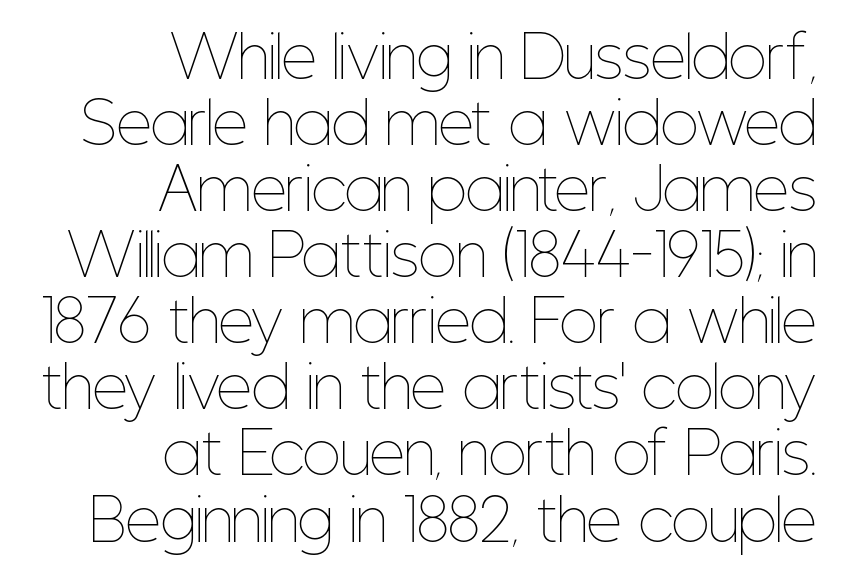
These glyphs show unthickened strokes, regular width or finer. Only glyphs here, with clear space below each row. The type sits square on the baseline with zero lean. Tracking value appears to be zero — textbook default spacing. The passage shown is typed in a proportional face where columns would drift. The text block is weighted toward the right margin, trailing off unevenly leftward.
